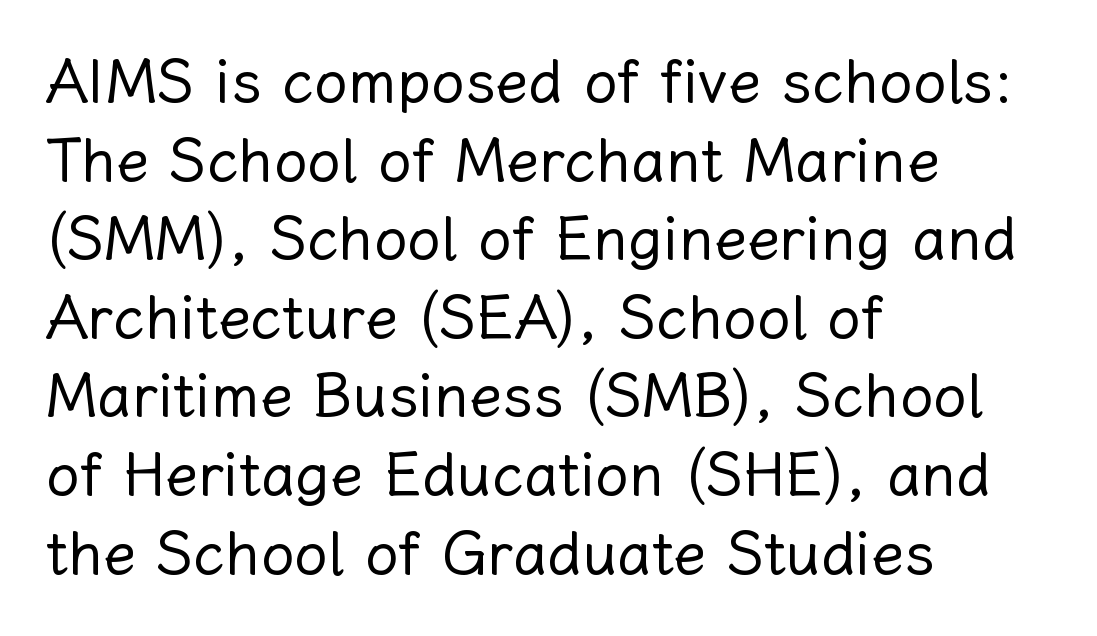
Only glyphs here, with clear space below each row. In terms of letterspacing, this is plain default setting. If you measured baseline to baseline, you'd find a middling distance. The font's upright variant was chosen for this text. Think of a printed novel: that variable character pitch is what you see here.
